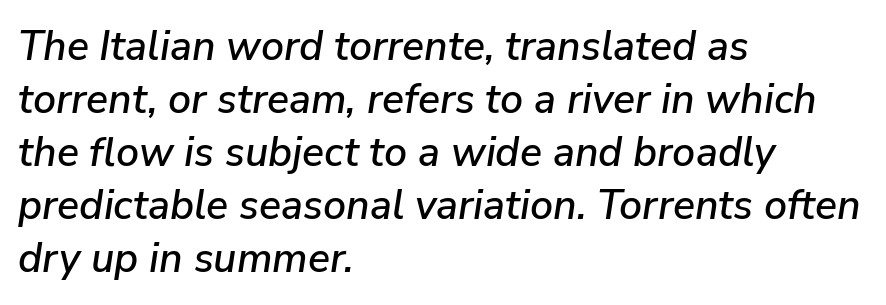
A typesetter would mark this as italic. The paragraph has a hard left edge and a soft right edge. Here the designer chose a conventional face with non-uniform glyph widths. Bare-footed words on every line. Baseline-to-baseline distance is the conventional proportion of letter height. Glyph-to-glyph distance matches everyday printed text.
